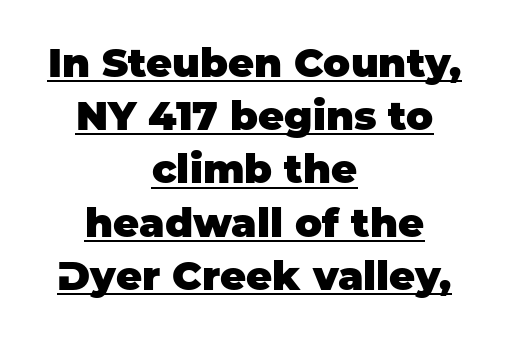
{"serif": "no", "italic": "no", "bold": "yes", "weight": "heavy", "width": "normal", "stroke_contrast": "low", "x_height": "large", "monospaced": "no", "underline": "yes", "align": "center", "line_spacing": "normal", "line_spacing_ratio": 1.33, "letter_spacing": "normal", "letter_spacing_em": 0.0, "glyph_px": 40}
